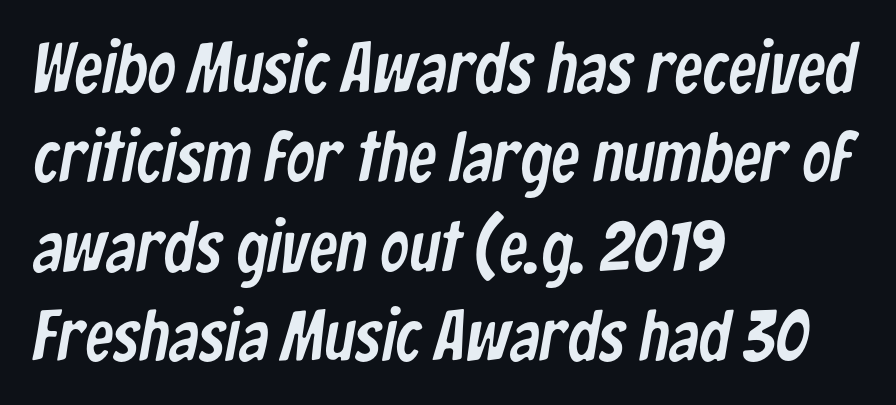
{"serif": "no", "width": "condensed", "stroke_contrast": "low", "x_height": "medium", "monospaced": "no", "underline": "no", "align": "left", "line_spacing": "normal", "line_spacing_ratio": 1.26, "letter_spacing": "normal", "letter_spacing_em": 0.0, "glyph_px": 71}
